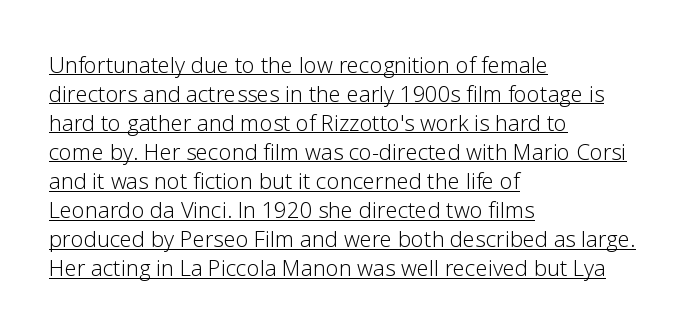
{"italic": "no", "bold": "no", "underline": "yes", "align": "left", "line_spacing": "normal", "line_spacing_ratio": 1.32, "letter_spacing": "normal", "letter_spacing_em": 0.0, "glyph_px": 22}
